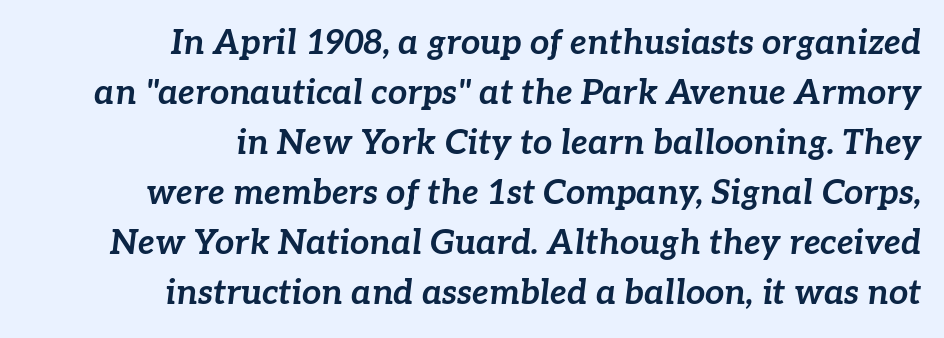
Q: Is the text bold? A: Yes.
Q: Is the text italic (slanted)? A: Yes, it leans right by about 7 degrees.
Q: Is the text underlined? A: No.
Q: How is the paragraph aligned? A: Right-aligned.
Q: Is the spacing between letters normal or unusually wide? A: Normal.
Q: Is the spacing between lines tight, normal or loose? A: Normal.
Q: Width (condensed, normal, or wide)? A: Normal.
Q: Stroke contrast? A: Low.
Q: x-height? A: Medium.
Q: Monospaced? A: No.
